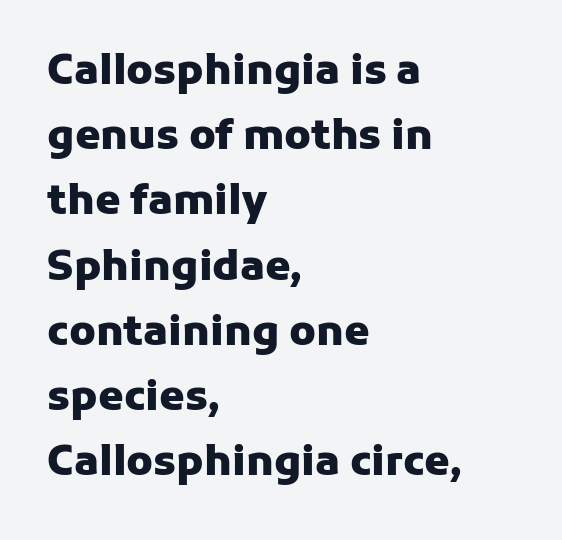
{"serif": "no", "italic": "no", "bold": "yes", "weight": "heavy", "width": "normal", "stroke_contrast": "low", "x_height": "medium", "monospaced": "no", "underline": "no", "align": "left", "line_spacing": "normal", "line_spacing_ratio": 1.59, "letter_spacing": "normal", "letter_spacing_em": 0.0, "glyph_px": 41}
